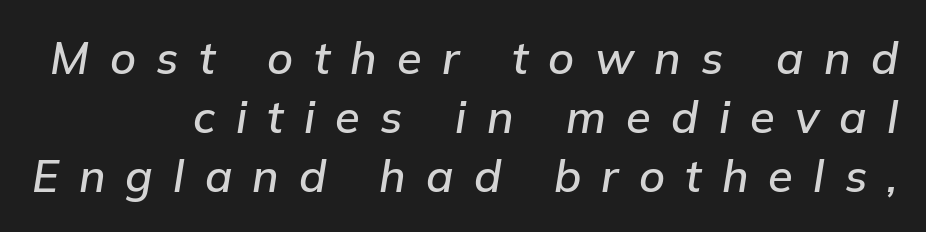
Q: Is the text italic (slanted)? A: Yes, it leans right by about 9 degrees.
Q: Is the text underlined? A: No.
Q: How is the paragraph aligned? A: Right-aligned.
Q: Is the spacing between letters normal or unusually wide? A: Unusually wide.
Q: Is the spacing between lines tight, normal or loose? A: Normal.
Q: Width (condensed, normal, or wide)? A: Normal.
Q: Stroke contrast? A: Low.
Q: x-height? A: Medium.
Q: Monospaced? A: No.
